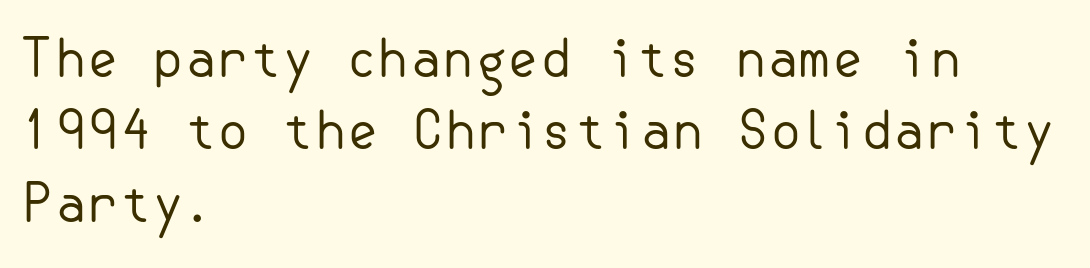
The image shows 52 px regular-weight sans-serif type, upright; set left-aligned, normal line spacing (1.39x), normal letter spacing, not underlined; low stroke contrast and a small x-height.
